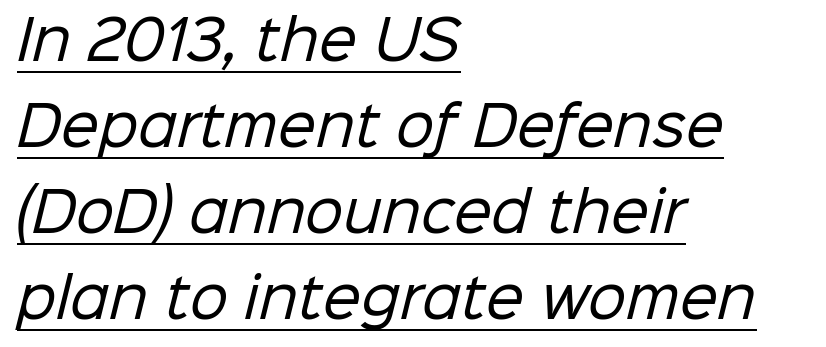
Q: Is the text bold? A: No.
Q: Is the typeface a serif or a sans-serif typeface? A: Sans-serif.
Q: Is the text underlined? A: Yes.
Q: How is the paragraph aligned? A: Left-aligned.
Q: Is the spacing between letters normal or unusually wide? A: Normal.
Q: Is the spacing between lines tight, normal or loose? A: Normal.
Q: Width (condensed, normal, or wide)? A: Normal.
Q: Stroke contrast? A: Low.
Q: x-height? A: Medium.
Q: Monospaced? A: No.
